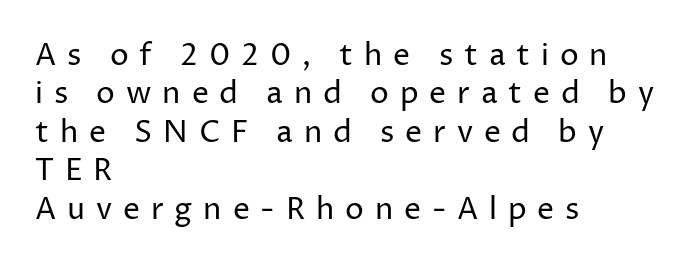
{"serif": "no", "italic": "no", "bold": "no", "weight": "regular", "width": "normal", "stroke_contrast": "low", "x_height": "medium", "monospaced": "no", "underline": "no", "align": "left", "line_spacing": "normal", "line_spacing_ratio": 1.28, "letter_spacing": "wide", "letter_spacing_em": 0.36, "glyph_px": 30}
